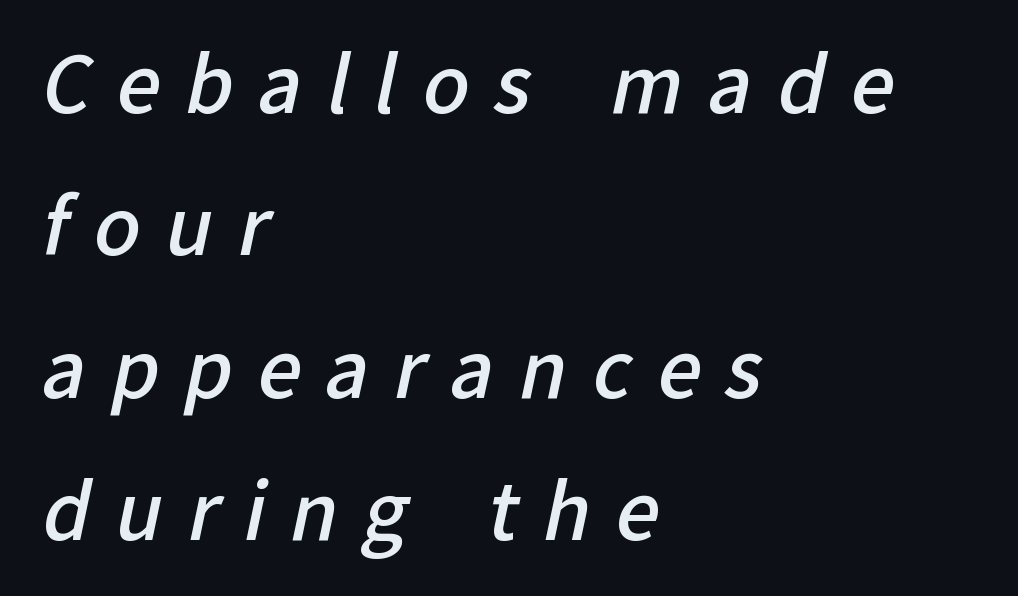
Q: Is the text bold? A: Semi-bold.
Q: Is the typeface a serif or a sans-serif typeface? A: Sans-serif.
Q: Is the text underlined? A: No.
Q: How is the paragraph aligned? A: Left-aligned.
Q: Is the spacing between letters normal or unusually wide? A: Unusually wide.
Q: Width (condensed, normal, or wide)? A: Normal.
Q: Stroke contrast? A: Low.
Q: x-height? A: Medium.
Q: Monospaced? A: No.
